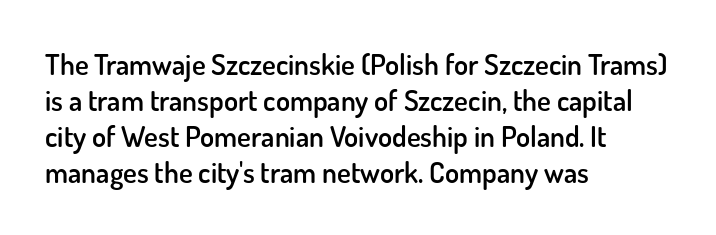
{"serif": "no", "italic": "no", "bold": "semi", "weight": "semibold", "width": "normal", "stroke_contrast": "low", "x_height": "small", "monospaced": "no", "underline": "no", "align": "left", "line_spacing_ratio": 1.24, "letter_spacing": "normal", "letter_spacing_em": 0.0, "glyph_px": 29}
